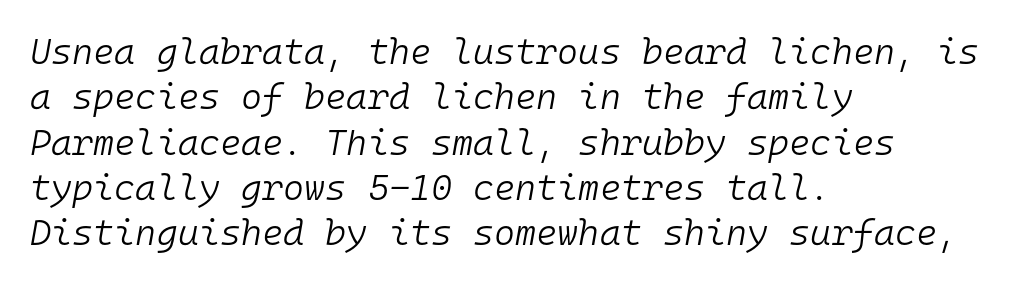
The image shows 36 px light type, italic (leaning right), monospaced; set left-aligned, normal line spacing (1.26x), normal letter spacing, not underlined; low stroke contrast and a medium x-height.
